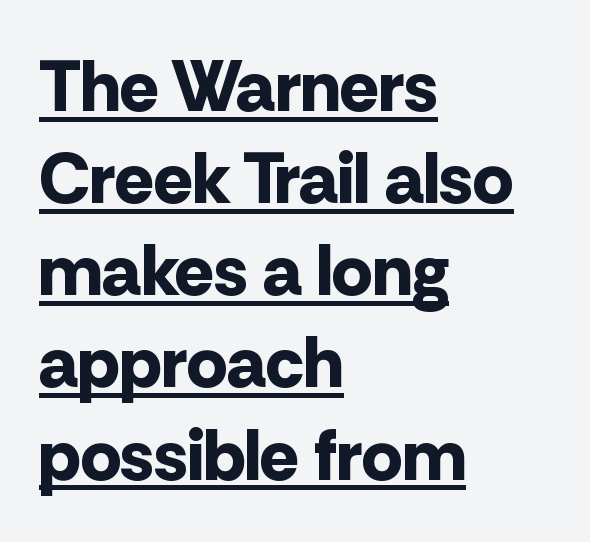
{"serif": "no", "italic": "no", "bold": "yes", "weight": "bold", "width": "normal", "stroke_contrast": "low", "x_height": "medium", "monospaced": "no", "underline": "yes", "align": "left", "line_spacing": "normal", "line_spacing_ratio": 1.28, "letter_spacing": "normal", "letter_spacing_em": 0.0, "glyph_px": 72}
